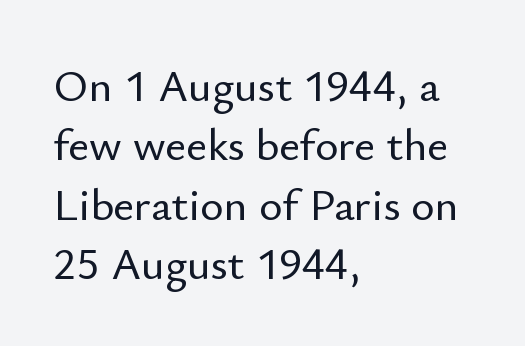
Q: Is the text italic (slanted)? A: No, it is upright.
Q: Is the typeface a serif or a sans-serif typeface? A: Sans-serif.
Q: Is the text underlined? A: No.
Q: How is the paragraph aligned? A: Left-aligned.
Q: Is the spacing between letters normal or unusually wide? A: Normal.
Q: Is the spacing between lines tight, normal or loose? A: Normal.
Q: Width (condensed, normal, or wide)? A: Normal.
Q: Stroke contrast? A: Low.
Q: x-height? A: Small.
Q: Monospaced? A: No.
